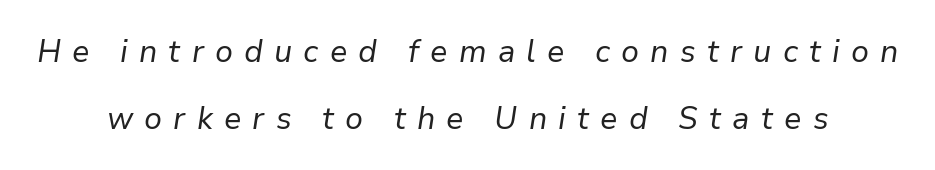
Q: Is the text bold? A: No.
Q: Is the text italic (slanted)? A: Yes, it leans right by about 9 degrees.
Q: Is the text underlined? A: No.
Q: How is the paragraph aligned? A: Centered.
Q: Is the spacing between letters normal or unusually wide? A: Unusually wide.
Q: Is the spacing between lines tight, normal or loose? A: Loose.
Q: Width (condensed, normal, or wide)? A: Normal.
Q: Stroke contrast? A: Low.
Q: x-height? A: Medium.
Q: Monospaced? A: No.
